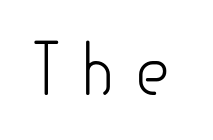
Q: Is the text bold? A: No.
Q: Is the text italic (slanted)? A: No, it is upright.
Q: Is the typeface a serif or a sans-serif typeface? A: Sans-serif.
Q: Is the text underlined? A: No.
Q: Is the spacing between letters normal or unusually wide? A: Unusually wide.
Q: Width (condensed, normal, or wide)? A: Normal.
Q: Stroke contrast? A: Low.
Q: x-height? A: Small.
Q: Monospaced? A: No.
